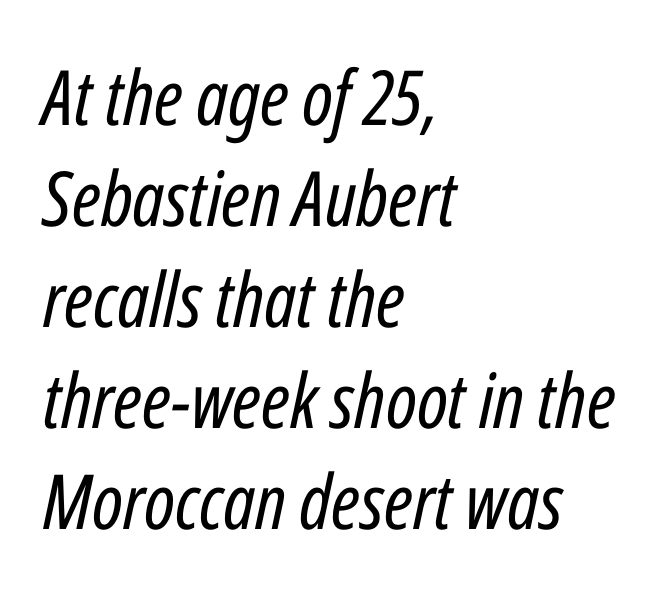
Q: Is the text bold? A: No.
Q: Is the text italic (slanted)? A: Yes, it leans right by about 12 degrees.
Q: Is the text underlined? A: No.
Q: How is the paragraph aligned? A: Left-aligned.
Q: Is the spacing between letters normal or unusually wide? A: Normal.
Q: Is the spacing between lines tight, normal or loose? A: Normal.
Q: Width (condensed, normal, or wide)? A: Condensed.
Q: Stroke contrast? A: Low.
Q: x-height? A: Medium.
Q: Monospaced? A: No.
